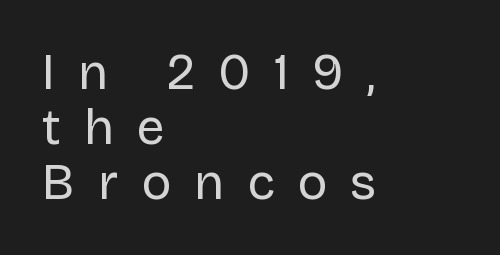
Here the glyphs are tracked loosely, breaking word shapes into spaced letters. Character widths vary here, with narrow letters taking less room than wide ones. The axis of the letterforms is exactly vertical. The designer went with a sans here, leaving each stem footless. Weight: regular or lighter.
